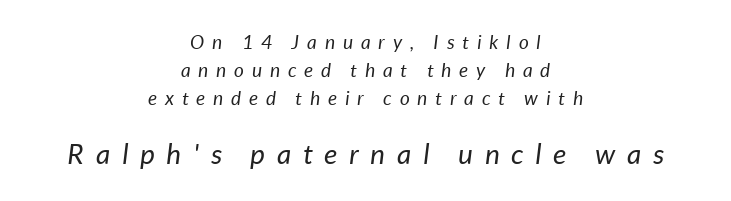
The rendering uses natural spacing where letterforms have individual widths. Notice how the passage keeps no hard edge, just a central spine. Glyph-to-glyph distance is far greater than everyday printed text. This sample keeps an unexceptional amount of space between lines. The lower block of text is set noticeably larger than the block above it.
